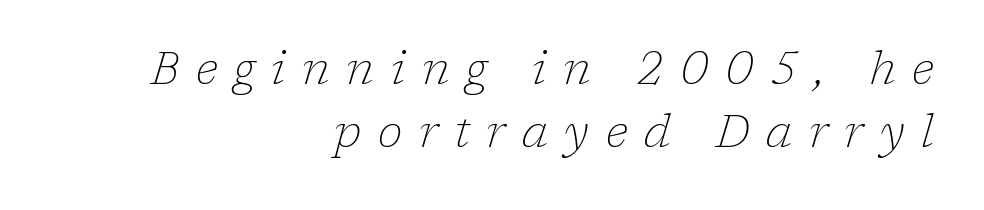
Q: Is the text bold? A: No.
Q: Is the text italic (slanted)? A: Yes, it leans right by about 17 degrees.
Q: Is the typeface a serif or a sans-serif typeface? A: Serif.
Q: Is the text underlined? A: No.
Q: How is the paragraph aligned? A: Right-aligned.
Q: Is the spacing between letters normal or unusually wide? A: Unusually wide.
Q: Is the spacing between lines tight, normal or loose? A: Normal.
Q: Width (condensed, normal, or wide)? A: Normal.
Q: Stroke contrast? A: Low.
Q: x-height? A: Medium.
Q: Monospaced? A: No.
